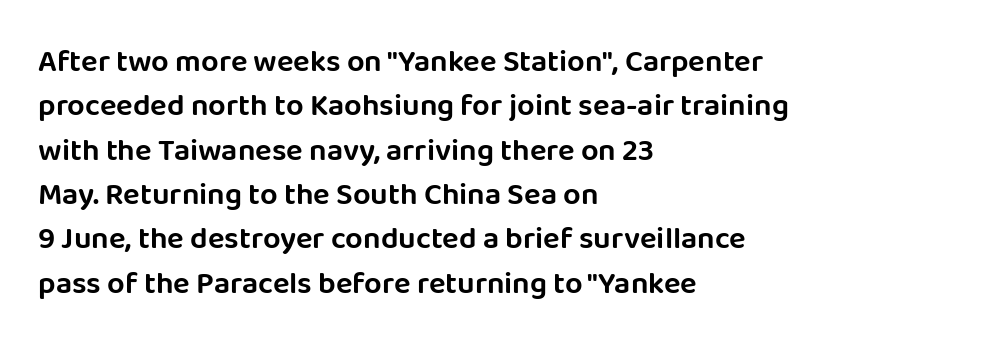
The image shows 31 px sans-serif type, upright; set left-aligned, normal line spacing (1.43x), normal letter spacing, not underlined; low stroke contrast and a large x-height.
